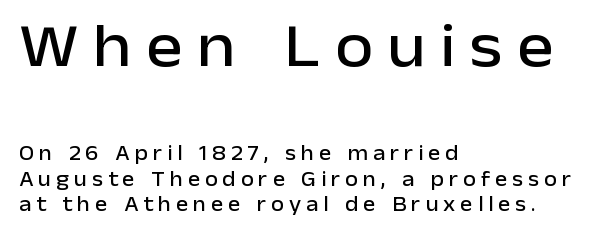
Posture: upright roman. Every row of glyphs begins at an identical x-position on the left. Rule under the text: the space is simply empty. The tracking reads as deliberately expanded to a designer's eye.
